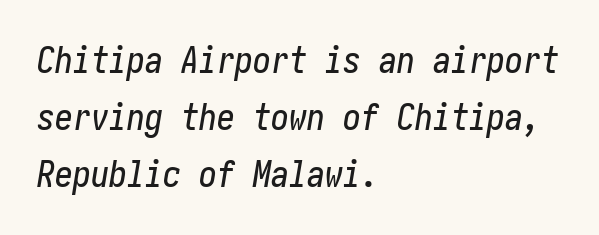
Q: Is the text italic (slanted)? A: Yes, it leans right by about 10 degrees.
Q: Is the text underlined? A: No.
Q: How is the paragraph aligned? A: Left-aligned.
Q: Is the spacing between letters normal or unusually wide? A: Normal.
Q: Is the spacing between lines tight, normal or loose? A: Normal.
Q: Width (condensed, normal, or wide)? A: Condensed.
Q: Stroke contrast? A: Low.
Q: x-height? A: Medium.
